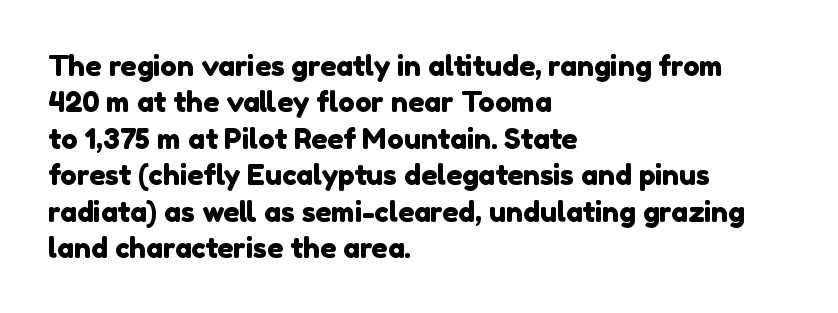
{"serif": "no", "width": "normal", "x_height": "medium", "monospaced": "no", "underline": "no", "align": "left", "line_spacing": "normal", "line_spacing_ratio": 1.3, "letter_spacing": "normal", "letter_spacing_em": 0.0, "glyph_px": 28}
